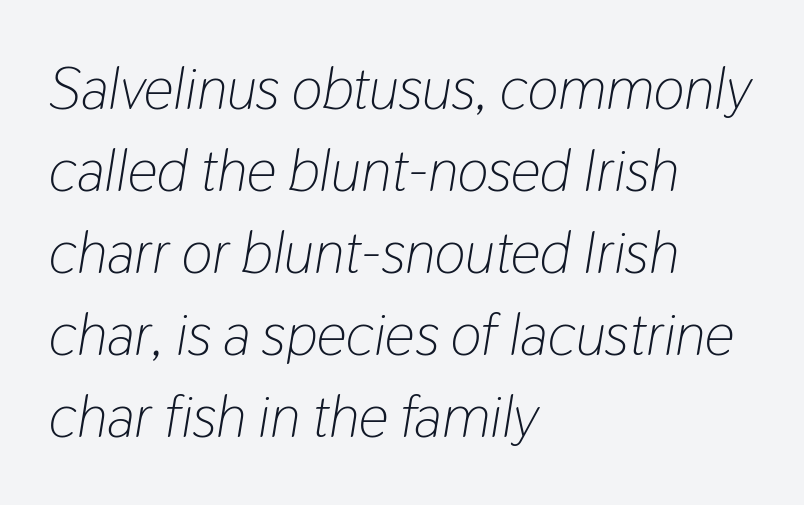
The image shows 59 px light, condensed type, italic (leaning right); set left-aligned, normal line spacing (1.39x), normal letter spacing, not underlined; low stroke contrast and a medium x-height.
